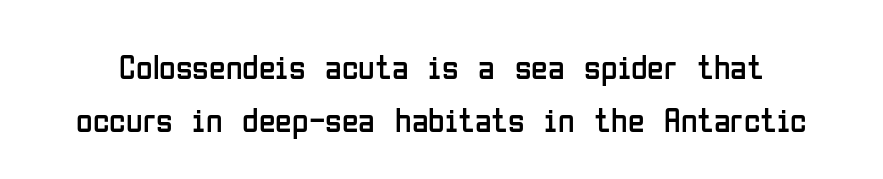
Q: Is the text bold? A: No.
Q: Is the text italic (slanted)? A: No, it is upright.
Q: Is the typeface a serif or a sans-serif typeface? A: Sans-serif.
Q: Is the text underlined? A: No.
Q: Is the spacing between letters normal or unusually wide? A: Normal.
Q: Is the spacing between lines tight, normal or loose? A: Normal.
Q: Width (condensed, normal, or wide)? A: Condensed.
Q: Stroke contrast? A: Low.
Q: x-height? A: Medium.
Q: Monospaced? A: No.
